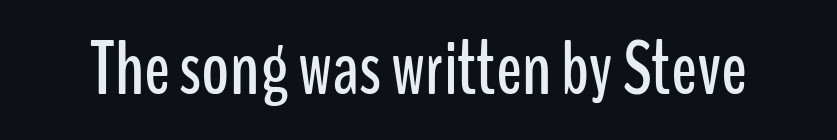
Q: Is the text italic (slanted)? A: No, it is upright.
Q: Is the typeface a serif or a sans-serif typeface? A: Sans-serif.
Q: Is the text underlined? A: No.
Q: Is the spacing between letters normal or unusually wide? A: Normal.
Q: Width (condensed, normal, or wide)? A: Condensed.
Q: Stroke contrast? A: Low.
Q: x-height? A: Medium.
Q: Monospaced? A: No.
